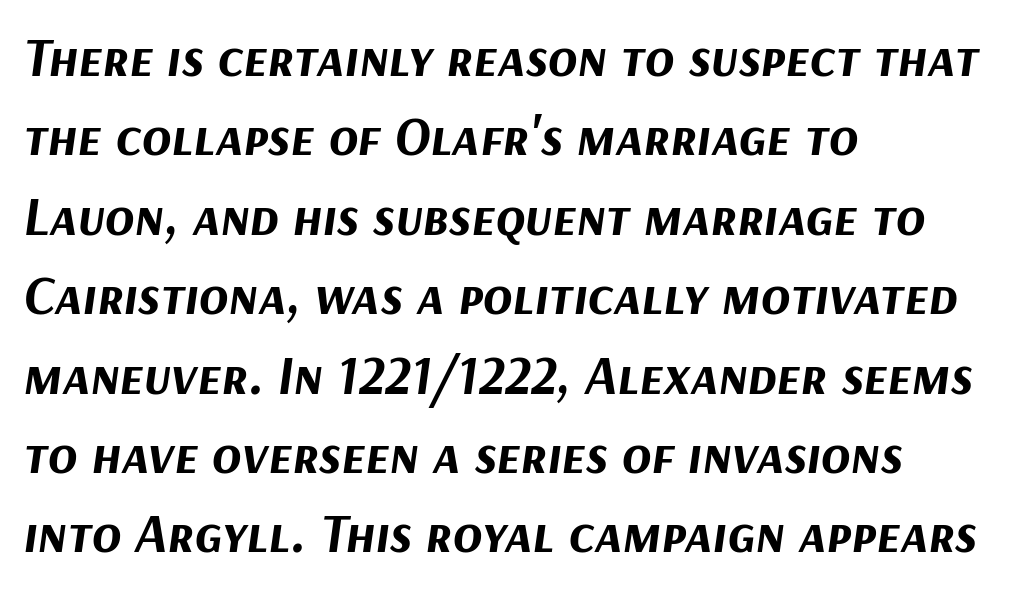
The image shows 54 px bold type, italic (leaning right); set left-aligned, normal line spacing (1.47x), normal letter spacing, not underlined; medium stroke contrast and a medium x-height.
